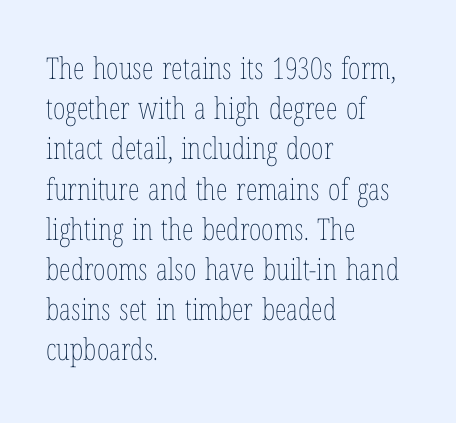
Q: Is the text bold? A: No.
Q: Is the text italic (slanted)? A: No, it is upright.
Q: Is the text underlined? A: No.
Q: How is the paragraph aligned? A: Left-aligned.
Q: Is the spacing between letters normal or unusually wide? A: Normal.
Q: Is the spacing between lines tight, normal or loose? A: Normal.
Q: Width (condensed, normal, or wide)? A: Condensed.
Q: Stroke contrast? A: Low.
Q: x-height? A: Medium.
Q: Monospaced? A: No.
